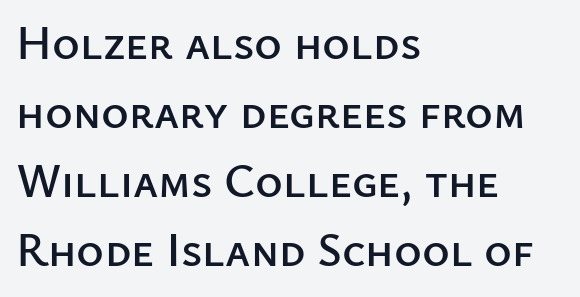
Reading down the block, your eye returns to a fixed left position each line. Descenders hang freely into open space. Compared with typical paragraphs, the rows here are spaced about the same. Do the characters align in a grid? No, the font is proportional.
